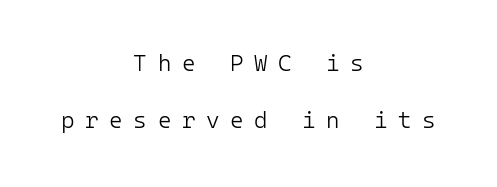
The image shows 23 px text type, upright; set centered, loose line spacing (2.46x), unusually wide letter spacing (+0.46 em), not underlined.
